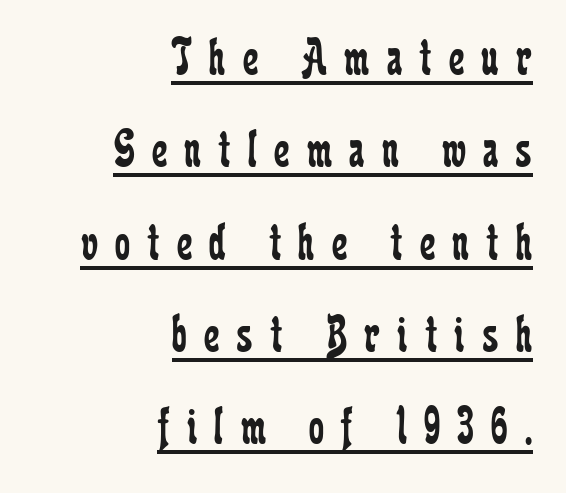
The image shows 54 px regular-weight, condensed serif type, upright; set right-aligned, line spacing 1.71x, unusually wide letter spacing (+0.32 em), underlined; low stroke contrast and a medium x-height.
